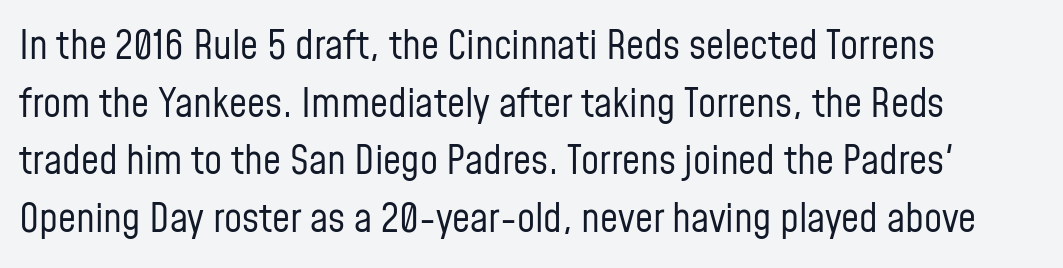
The image shows 40 px regular-weight, condensed sans-serif type, upright; set left-aligned, normal line spacing (1.44x), normal letter spacing, not underlined; low stroke contrast and a medium x-height.
